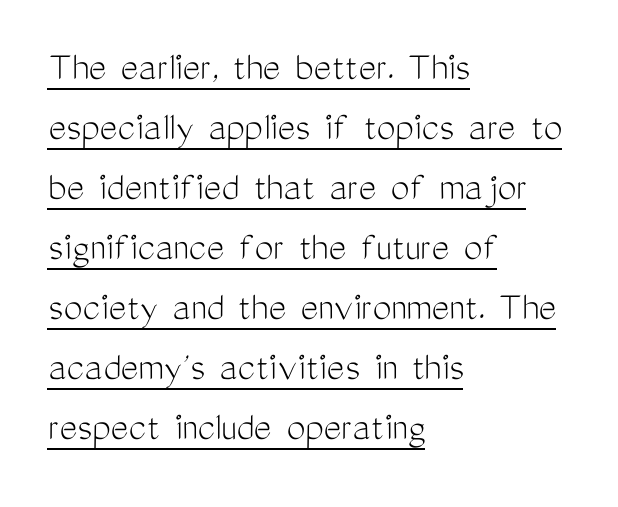
Spacing verdict: proportional, widths tailored to each character. Grotesque or geometric, the face here clearly has no serifs. Where is the straight margin? On the left. Successive baselines arrive at the customary interval. A typographer would call this underscored text. The specimen reads as upright at a glance.
